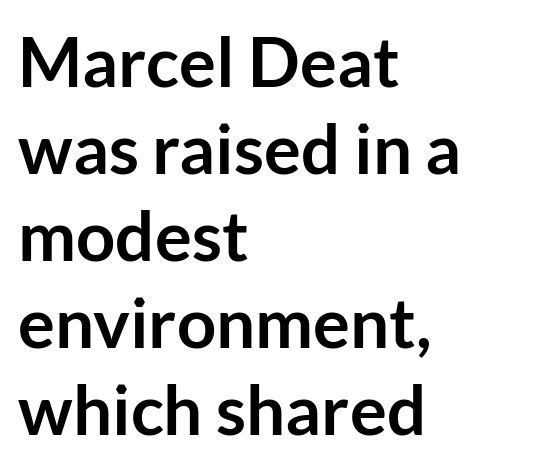
{"serif": "no", "italic": "no", "bold": "yes", "weight": "semibold", "width": "normal", "stroke_contrast": "low", "x_height": "medium", "monospaced": "no", "underline": "no", "align": "left", "line_spacing": "normal", "line_spacing_ratio": 1.26, "letter_spacing": "normal", "letter_spacing_em": 0.0, "glyph_px": 69}
